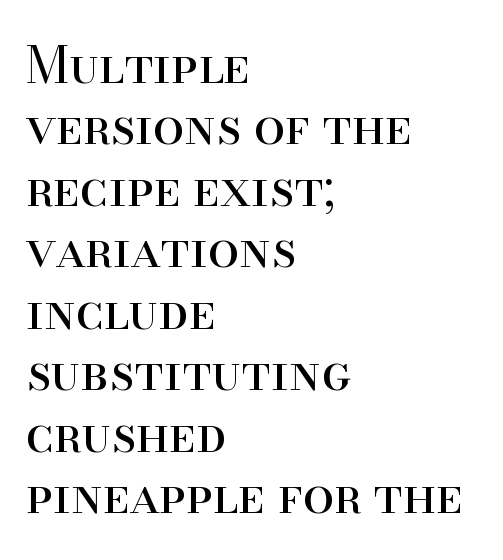
{"serif": "yes", "italic": "no", "bold": "no", "weight": "regular", "width": "normal", "stroke_contrast": "high", "x_height": "small", "monospaced": "no", "underline": "no", "align": "left", "line_spacing_ratio": 1.23, "letter_spacing": "normal", "letter_spacing_em": 0.0, "glyph_px": 50}
